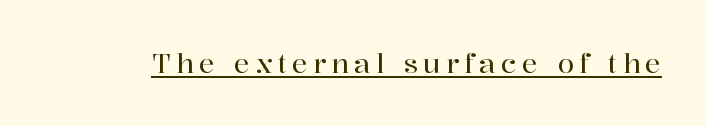
Q: Is the text italic (slanted)? A: No, it is upright.
Q: Is the text underlined? A: Yes.
Q: Is the spacing between letters normal or unusually wide? A: Unusually wide.
